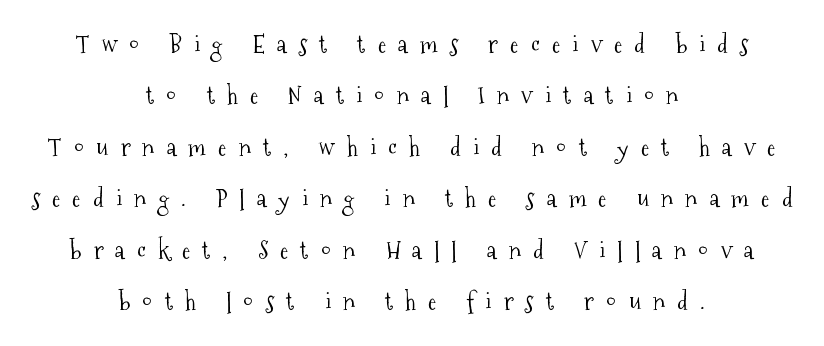
Q: Is the text bold? A: No.
Q: Is the text italic (slanted)? A: No, it is upright.
Q: Is the text underlined? A: No.
Q: How is the paragraph aligned? A: Centered.
Q: Is the spacing between letters normal or unusually wide? A: Unusually wide.
Q: Is the spacing between lines tight, normal or loose? A: Loose.
